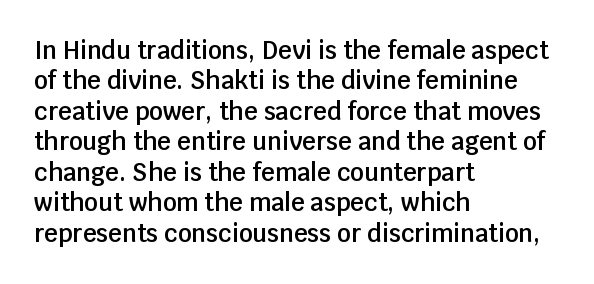
Q: Is the text bold? A: Semi-bold.
Q: Is the text italic (slanted)? A: No, it is upright.
Q: Is the text underlined? A: No.
Q: How is the paragraph aligned? A: Left-aligned.
Q: Is the spacing between letters normal or unusually wide? A: Normal.
Q: Is the spacing between lines tight, normal or loose? A: Normal.
